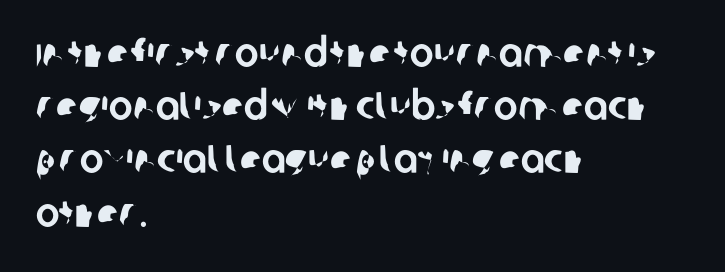
{"serif": "no", "width": "normal", "stroke_contrast": "low", "x_height": "large", "monospaced": "no", "underline": "no", "align": "left", "line_spacing": "normal", "line_spacing_ratio": 1.33, "letter_spacing": "normal", "letter_spacing_em": 0.0, "glyph_px": 40}
